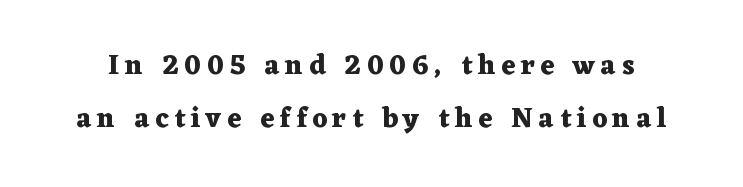
The tracking jumps out immediately: characters are airy and widely separated. Designer's note — italics off, roman on. Look at the stroke-to-counter ratio: heavy, a bold. Beneath every word, the page is bare.
